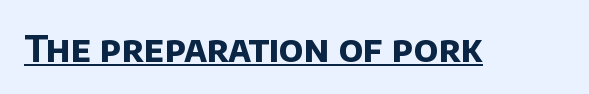
{"serif": "no", "bold": "yes", "weight": "bold", "width": "normal", "stroke_contrast": "low", "x_height": "large", "monospaced": "no", "underline": "yes", "letter_spacing": "normal", "letter_spacing_em": 0.0, "glyph_px": 36}
